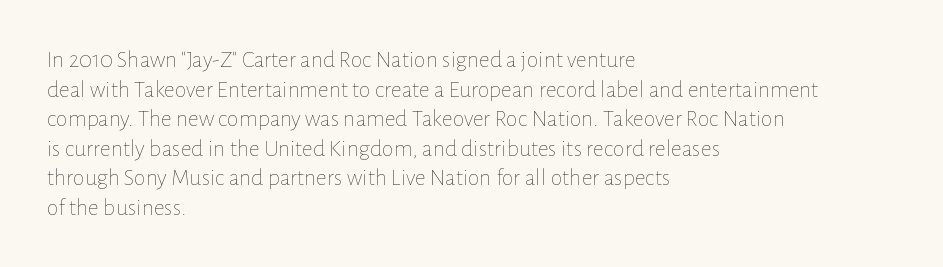
Q: Is the text bold? A: No.
Q: Is the text italic (slanted)? A: No, it is upright.
Q: Is the text underlined? A: No.
Q: How is the paragraph aligned? A: Left-aligned.
Q: Is the spacing between letters normal or unusually wide? A: Normal.
